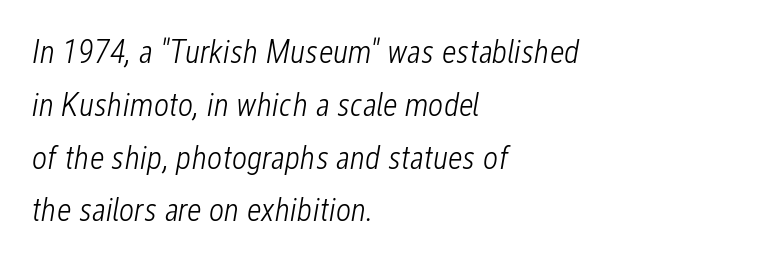
{"italic": "yes", "lean": "right", "slant_degrees": 12, "bold": "no", "weight": "light", "width": "condensed", "stroke_contrast": "low", "x_height": "medium", "monospaced": "no", "underline": "no", "align": "left", "line_spacing": "normal", "line_spacing_ratio": 1.6, "letter_spacing": "normal", "letter_spacing_em": 0.0, "glyph_px": 33}
